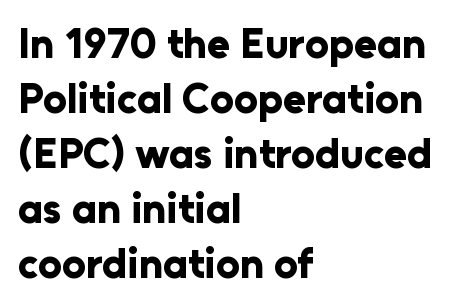
The image shows 42 px bold sans-serif type, upright; set left-aligned, normal line spacing (1.31x), normal letter spacing, not underlined; low stroke contrast and a medium x-height.
